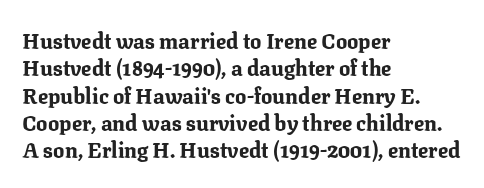
Q: Is the text bold? A: Yes.
Q: Is the text italic (slanted)? A: No, it is upright.
Q: Is the text underlined? A: No.
Q: How is the paragraph aligned? A: Left-aligned.
Q: Is the spacing between letters normal or unusually wide? A: Normal.
Q: Is the spacing between lines tight, normal or loose? A: Normal.
